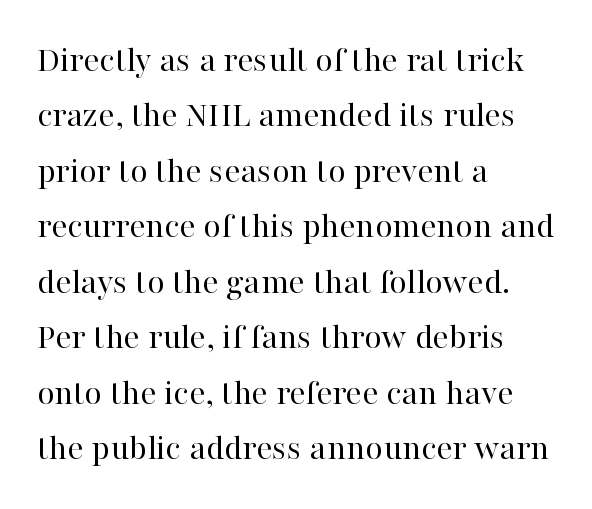
The image shows 38 px regular-weight serif type, upright; set left-aligned, normal line spacing (1.46x), normal letter spacing, not underlined; high stroke contrast and a medium x-height.
